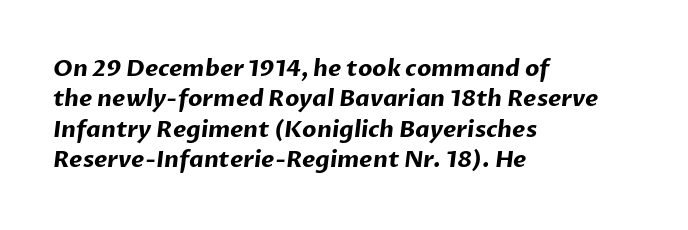
{"bold": "yes", "underline": "no", "align": "left", "line_spacing": "normal", "line_spacing_ratio": 1.32, "letter_spacing": "normal", "letter_spacing_em": 0.0, "glyph_px": 23}
